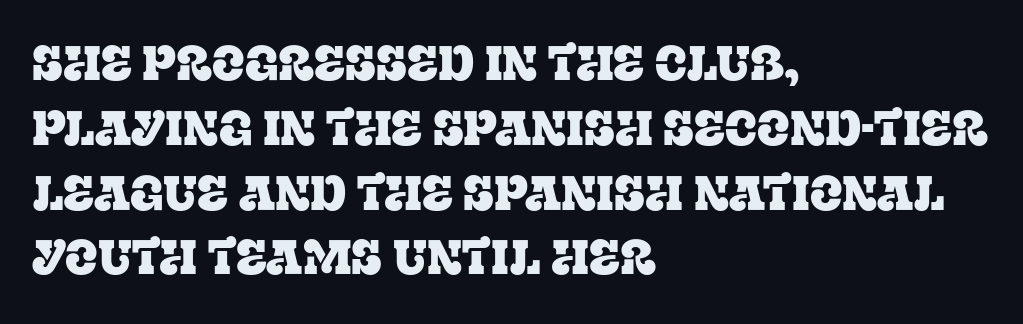
Words float on clear page, feet unadorned. The letters stand straight up with perfectly vertical stems. The font family rendered here belongs to the serif group. The ragged edge is on the right, which tells us the setting is flush left. Is this a fixed-width face? No — the glyphs have proportional, varying widths. Tracking here is standard; glyphs follow each other at the usual distance.
